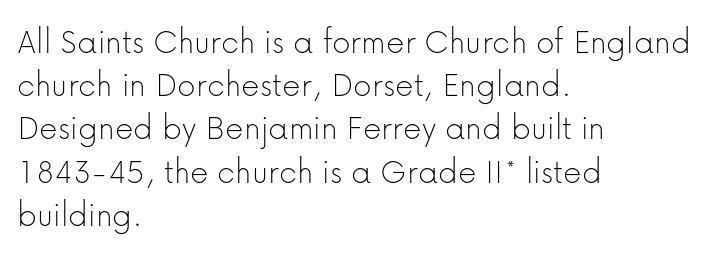
The image shows 36 px thin sans-serif type, upright; set left-aligned, line spacing 1.2x, normal letter spacing, not underlined; low stroke contrast and a medium x-height.
